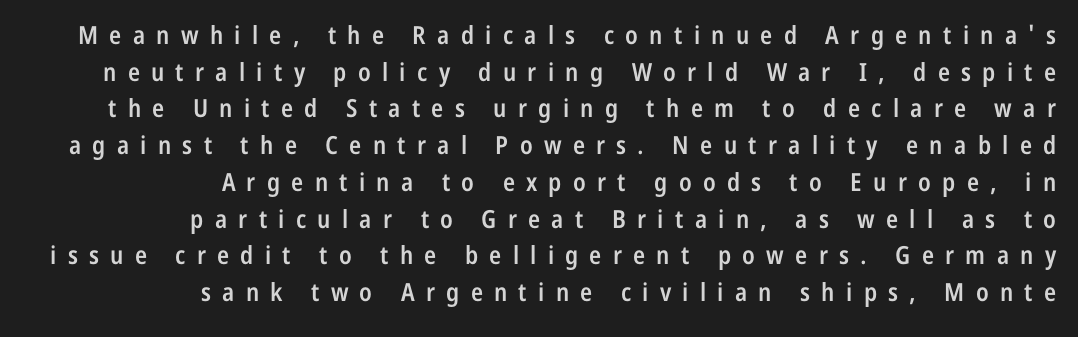
Q: Is the text bold? A: Semi-bold.
Q: Is the text italic (slanted)? A: No, it is upright.
Q: Is the text underlined? A: No.
Q: How is the paragraph aligned? A: Right-aligned.
Q: Is the spacing between letters normal or unusually wide? A: Unusually wide.
Q: Is the spacing between lines tight, normal or loose? A: Normal.
